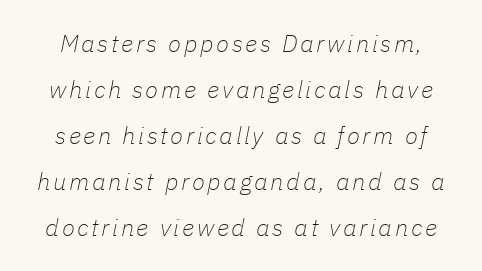
Q: Is the text bold? A: No.
Q: Is the text italic (slanted)? A: Yes, it leans right by about 11 degrees.
Q: Is the text underlined? A: No.
Q: Is the spacing between lines tight, normal or loose? A: Loose.
